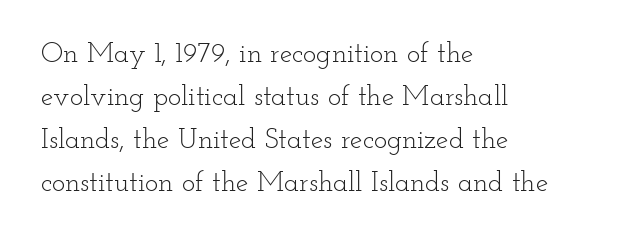
The image shows 28 px light, wide serif type, upright; set left-aligned, normal line spacing (1.54x), normal letter spacing, not underlined; low stroke contrast and a small x-height.
